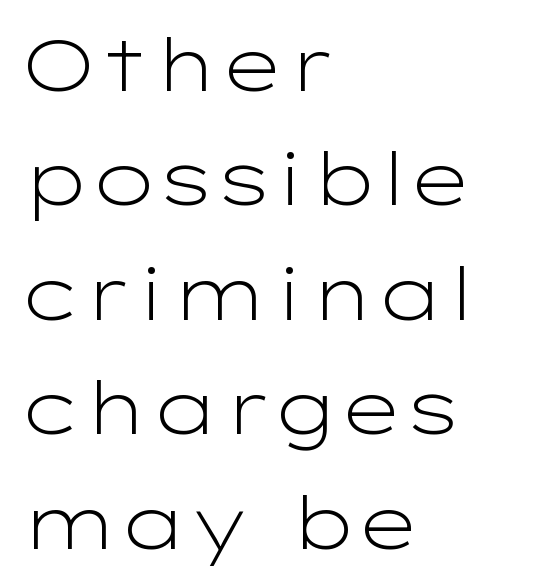
Q: Is the text bold? A: No.
Q: Is the text italic (slanted)? A: No, it is upright.
Q: Is the typeface a serif or a sans-serif typeface? A: Sans-serif.
Q: Is the text underlined? A: No.
Q: How is the paragraph aligned? A: Left-aligned.
Q: Is the spacing between letters normal or unusually wide? A: Normal.
Q: Is the spacing between lines tight, normal or loose? A: Normal.
Q: Width (condensed, normal, or wide)? A: Wide.
Q: Stroke contrast? A: Low.
Q: x-height? A: Medium.
Q: Monospaced? A: No.
